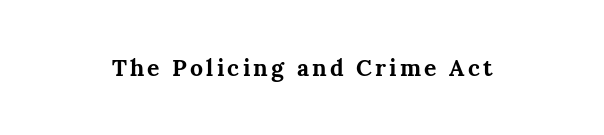
The image shows 23 px bold type, upright; set not underlined.
